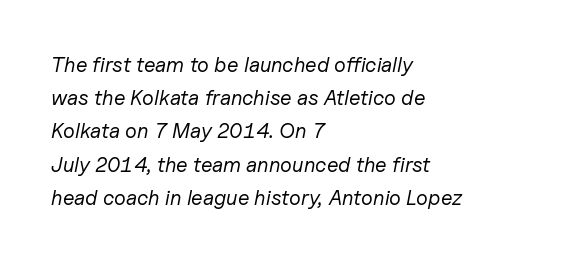
The image shows 21 px text type, italic (leaning right); set left-aligned, normal line spacing (1.58x), normal letter spacing, not underlined.
